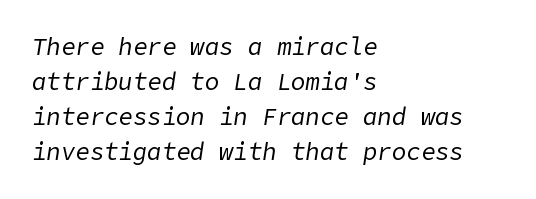
The image shows 24 px text type, italic (leaning right); set left-aligned, normal line spacing (1.46x), normal letter spacing, not underlined.
